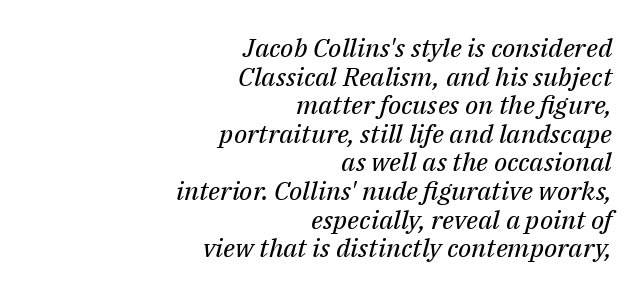
The image shows 26 px text type, italic (leaning right); set right-aligned, tight line spacing (1.1x), normal letter spacing, not underlined.
